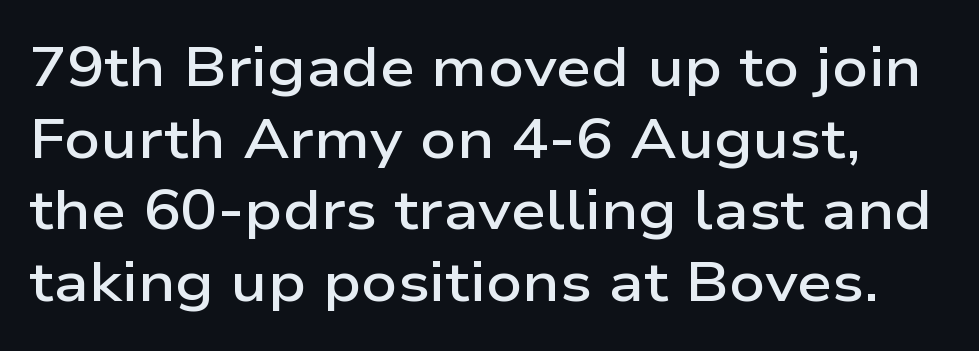
{"serif": "no", "italic": "no", "bold": "semi", "weight": "semibold", "width": "wide", "stroke_contrast": "low", "x_height": "medium", "monospaced": "no", "underline": "no", "line_spacing": "normal", "line_spacing_ratio": 1.28, "letter_spacing": "normal", "letter_spacing_em": 0.0, "glyph_px": 56}
